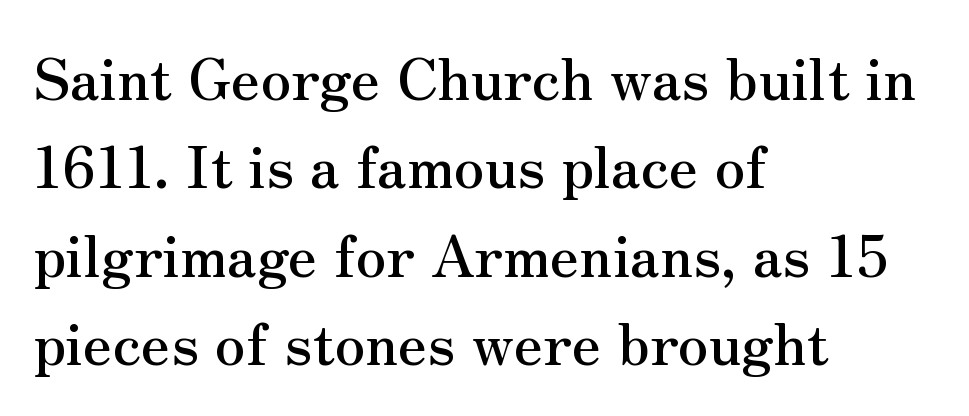
Q: Is the text italic (slanted)? A: No, it is upright.
Q: Is the typeface a serif or a sans-serif typeface? A: Serif.
Q: Is the text underlined? A: No.
Q: How is the paragraph aligned? A: Left-aligned.
Q: Is the spacing between letters normal or unusually wide? A: Normal.
Q: Is the spacing between lines tight, normal or loose? A: Normal.
Q: Width (condensed, normal, or wide)? A: Normal.
Q: Stroke contrast? A: Medium.
Q: x-height? A: Small.
Q: Monospaced? A: No.
